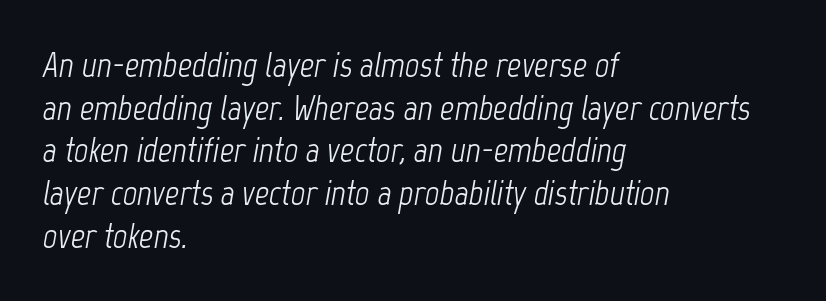
{"italic": "yes", "lean": "right", "slant_degrees": 12, "bold": "no", "weight": "light", "width": "condensed", "stroke_contrast": "low", "x_height": "medium", "monospaced": "no", "underline": "no", "align": "left", "line_spacing_ratio": 1.22, "letter_spacing": "normal", "letter_spacing_em": 0.0, "glyph_px": 35}
